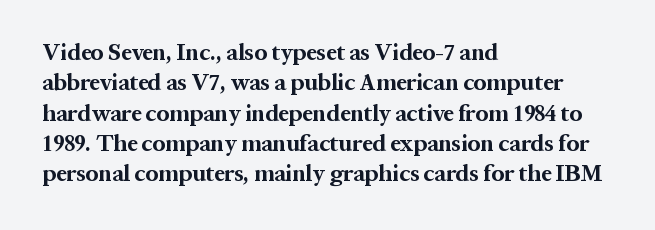
The image shows 23 px bold type, upright; set left-aligned, normal line spacing (1.32x), normal letter spacing, not underlined.
